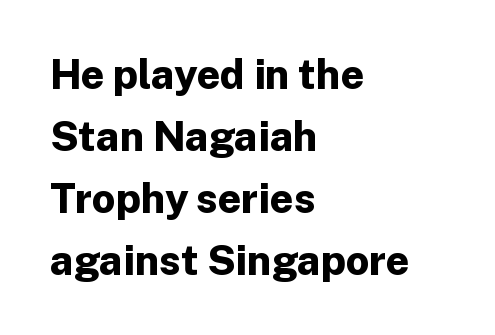
Is the type bold? Yes — the strokes are clearly thick and heavy. Inter-character spacing is left at the font's built-in metrics. What's the leading like? Ordinary, nothing unusual. Short and long lines alike share a common starting point at left. The face used here is proportionally spaced, like ordinary book or web type.
